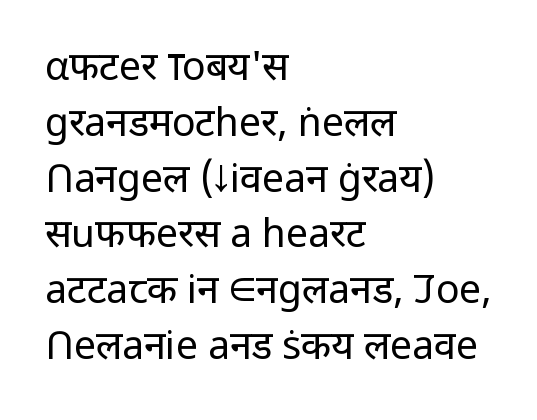
The image shows 39 px regular-weight sans-serif type, upright; set left-aligned, normal line spacing (1.43x), normal letter spacing, not underlined; low stroke contrast and a medium x-height.
